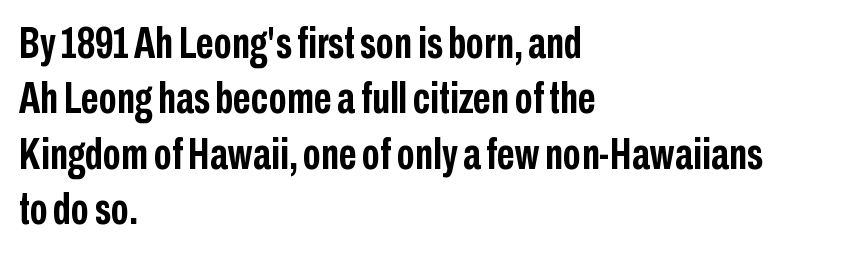
{"serif": "no", "italic": "no", "bold": "yes", "weight": "semibold", "width": "condensed", "stroke_contrast": "low", "x_height": "medium", "monospaced": "no", "underline": "no", "align": "left", "line_spacing": "normal", "line_spacing_ratio": 1.26, "letter_spacing": "normal", "letter_spacing_em": 0.0, "glyph_px": 44}
